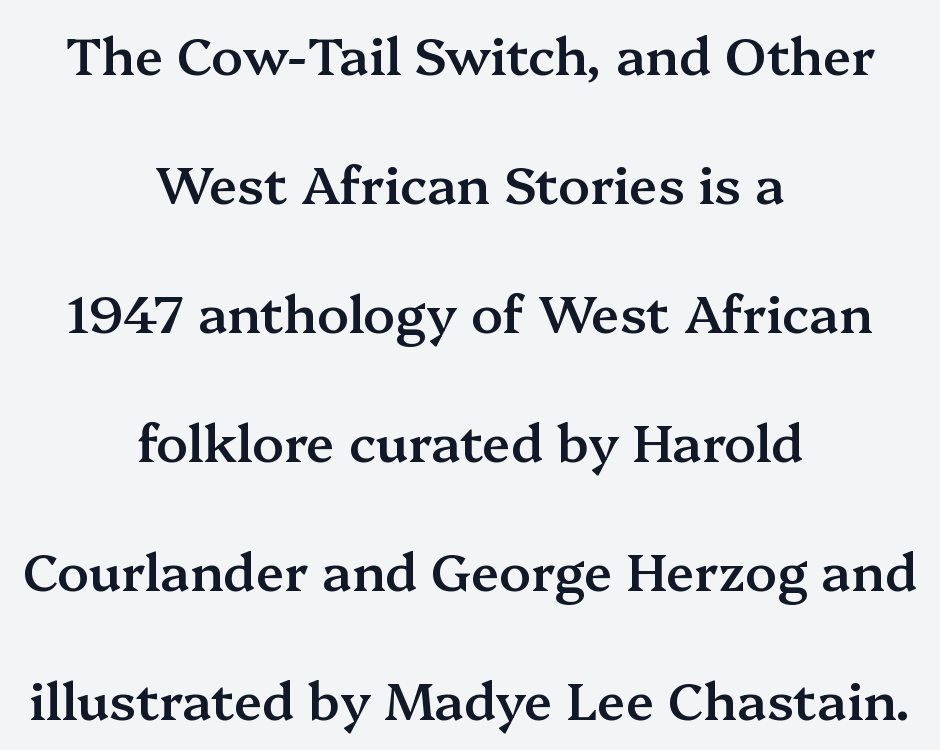
{"serif": "yes", "italic": "no", "bold": "semi", "weight": "semibold", "width": "normal", "stroke_contrast": "medium", "x_height": "medium", "monospaced": "no", "underline": "no", "align": "center", "line_spacing": "loose", "line_spacing_ratio": 2.48, "letter_spacing": "normal", "letter_spacing_em": 0.0, "glyph_px": 52}
